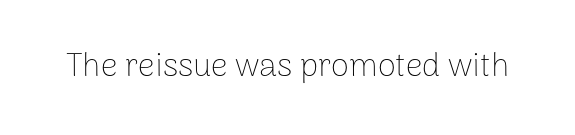
{"serif": "no", "italic": "no", "bold": "no", "weight": "thin", "width": "normal", "stroke_contrast": "low", "x_height": "medium", "monospaced": "no", "underline": "no", "letter_spacing": "normal", "letter_spacing_em": 0.0, "glyph_px": 33}
